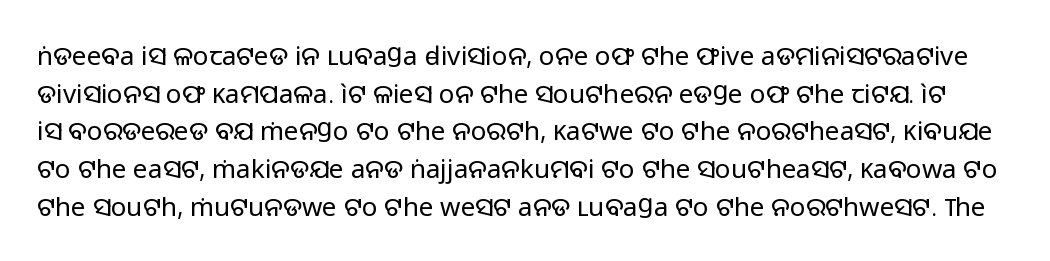
The image shows 26 px text type, upright; set normal line spacing (1.45x), normal letter spacing, not underlined.
